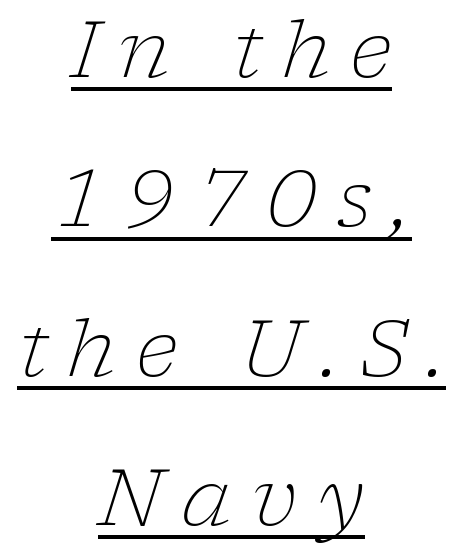
There is plenty of visible air inserted between adjacent glyphs. Does a line run under the words? Yes, clearly. A typesetter would call this proportional, since set widths differ per character. Quick note: italic.
